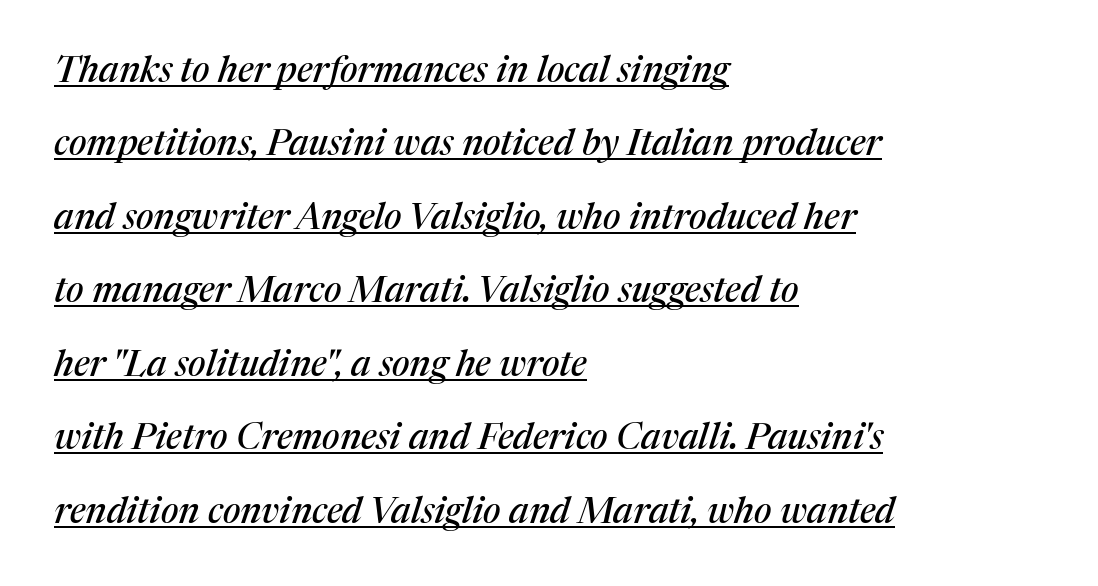
Q: Is the text italic (slanted)? A: Yes, it leans right by about 17 degrees.
Q: Is the typeface a serif or a sans-serif typeface? A: Serif.
Q: Is the text underlined? A: Yes.
Q: How is the paragraph aligned? A: Left-aligned.
Q: Is the spacing between letters normal or unusually wide? A: Normal.
Q: Is the spacing between lines tight, normal or loose? A: Loose.
Q: Width (condensed, normal, or wide)? A: Normal.
Q: Stroke contrast? A: Medium.
Q: x-height? A: Medium.
Q: Monospaced? A: No.
